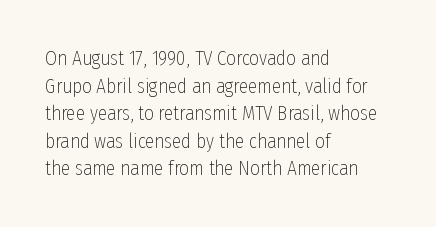
Teacher's note: observe the even left margin — that is flush-left alignment. The line texture is even and compact thanks to regular tracking. The lettering stays uniformly vertical, giving the passage a roman look. The baseline area is clear.
